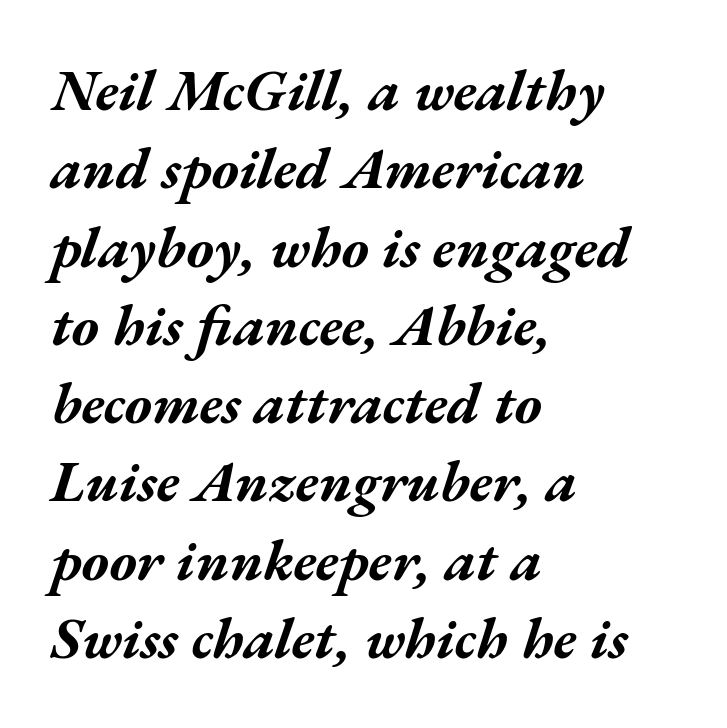
Q: Is the text bold? A: Yes.
Q: Is the text italic (slanted)? A: Yes, it leans right by about 17 degrees.
Q: Is the text underlined? A: No.
Q: How is the paragraph aligned? A: Left-aligned.
Q: Is the spacing between letters normal or unusually wide? A: Normal.
Q: Is the spacing between lines tight, normal or loose? A: Normal.
Q: Width (condensed, normal, or wide)? A: Wide.
Q: Stroke contrast? A: Medium.
Q: x-height? A: Medium.
Q: Monospaced? A: No.
